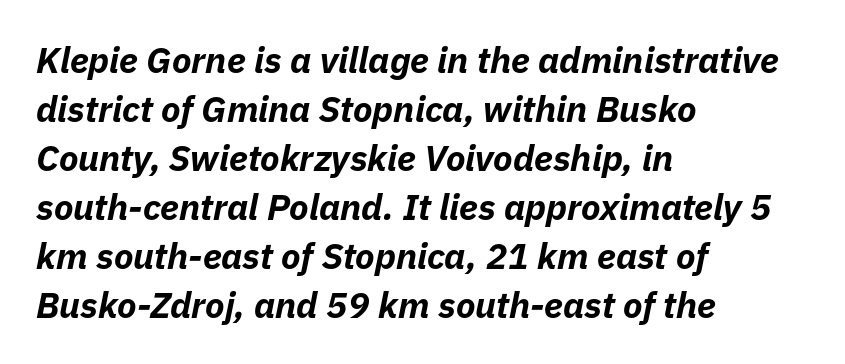
Leading matches the norm, producing a regular column. Glance below the letters and you will spot only blank space. Here the designer chose a conventional face with non-uniform glyph widths. What weight is shown? A full bold with thick strokes.
